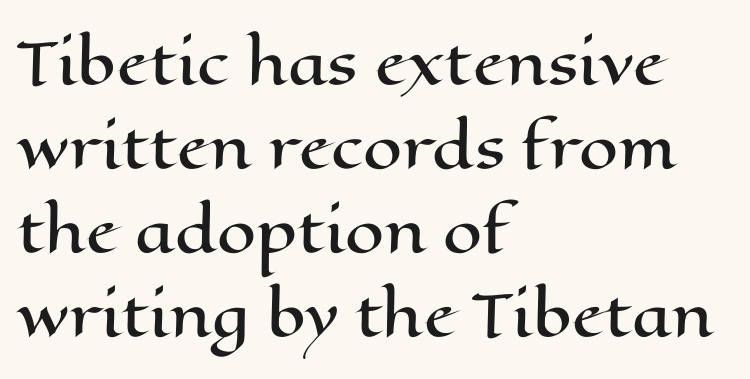
Students, note that the glyphs here touch the page at normal intervals. This rendering features lettering with no underline. Unlike italic type, these characters show no tilt at all. Character widths vary here, with narrow letters taking less room than wide ones. Leading matches the norm, producing a regular column.
